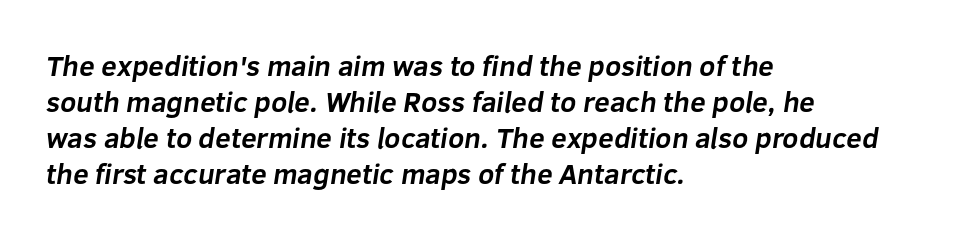
Heavy-handed strokes throughout: this text is bold. Serifs: no, the terminals of the letterforms are clean. Spacing between characters is what you'd get straight out of the box. These lines sit exactly where default settings would place them.
